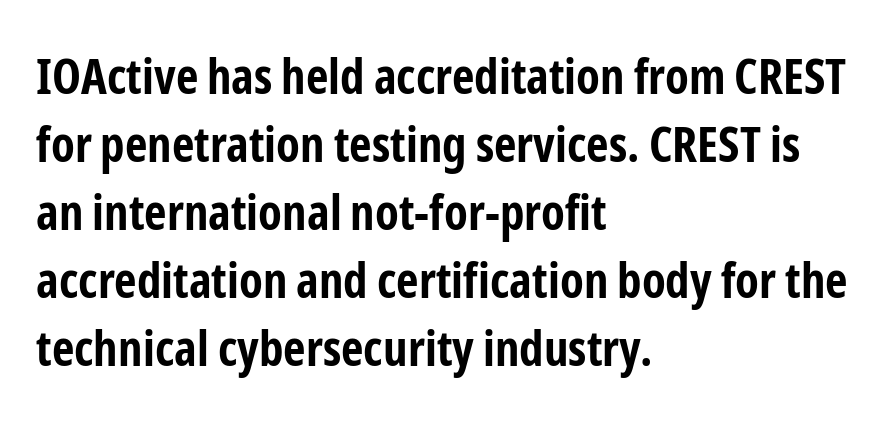
Q: Is the text bold? A: Yes.
Q: Is the text italic (slanted)? A: No, it is upright.
Q: Is the typeface a serif or a sans-serif typeface? A: Sans-serif.
Q: Is the text underlined? A: No.
Q: How is the paragraph aligned? A: Left-aligned.
Q: Is the spacing between letters normal or unusually wide? A: Normal.
Q: Is the spacing between lines tight, normal or loose? A: Normal.
Q: Width (condensed, normal, or wide)? A: Condensed.
Q: Stroke contrast? A: Low.
Q: x-height? A: Medium.
Q: Monospaced? A: No.
